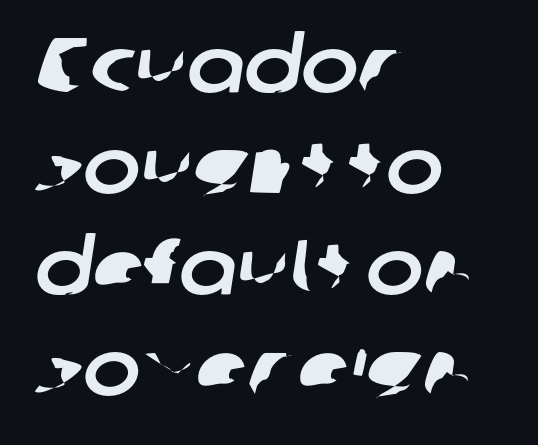
Q: Is the typeface a serif or a sans-serif typeface? A: Sans-serif.
Q: Is the text underlined? A: No.
Q: How is the paragraph aligned? A: Left-aligned.
Q: Is the spacing between letters normal or unusually wide? A: Normal.
Q: Is the spacing between lines tight, normal or loose? A: Normal.
Q: Width (condensed, normal, or wide)? A: Normal.
Q: Stroke contrast? A: Low.
Q: x-height? A: Medium.
Q: Monospaced? A: No.
